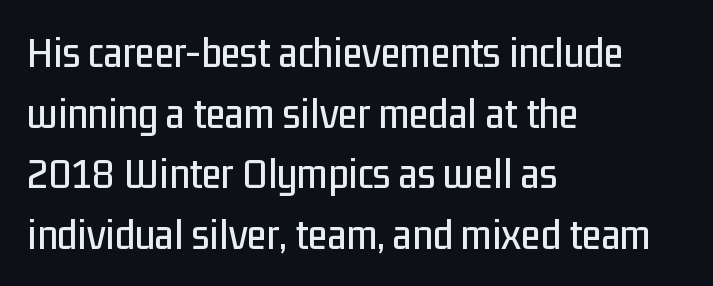
{"serif": "no", "italic": "no", "width": "condensed", "stroke_contrast": "low", "x_height": "medium", "monospaced": "no", "underline": "no", "align": "left", "line_spacing": "normal", "line_spacing_ratio": 1.35, "letter_spacing": "normal", "letter_spacing_em": 0.0, "glyph_px": 45}
